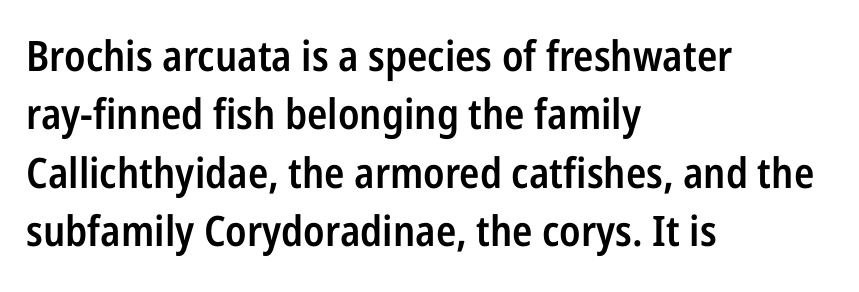
Do the letters lean? They stand straight. The face used here is rendered with its standard letterfit. Do the characters align in a grid? No, the font is proportional. Examine the stroke ends and you'll find no serifs. Strokes here are thickened, but only to semibold level. Compared with a centered layout, this one pins lines to the left instead.
